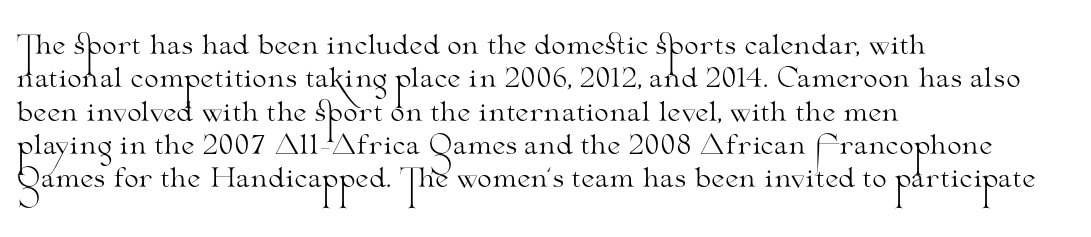
Q: Is the text bold? A: No.
Q: Is the text italic (slanted)? A: No, it is upright.
Q: Is the text underlined? A: No.
Q: How is the paragraph aligned? A: Left-aligned.
Q: Is the spacing between letters normal or unusually wide? A: Normal.
Q: Is the spacing between lines tight, normal or loose? A: Normal.
